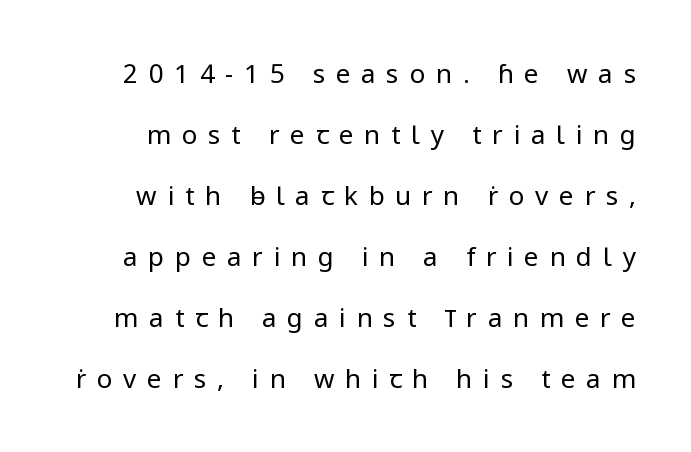
The image shows 26 px text type, upright; set loose line spacing (2.35x), unusually wide letter spacing (+0.41 em), not underlined.
